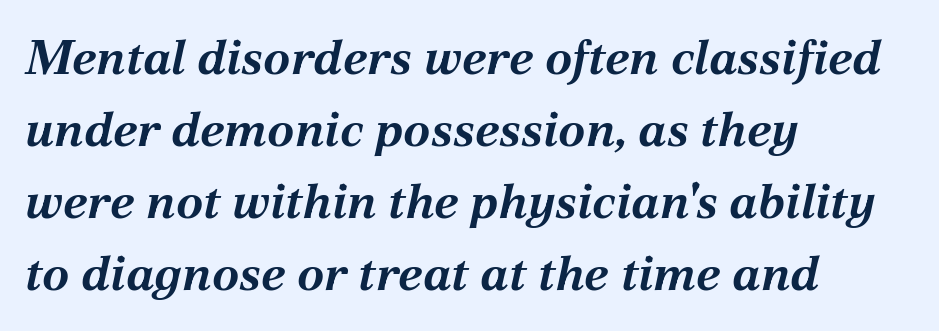
The face used here has the dense, thick strokes of a bold. The passage shown leans; its letterforms are oblique. The glyphs are unaccompanied by any horizontal stroke below them. How are the letters spaced? Ordinarily, with no added tracking. You could not count columns in this text — the font is proportionally spaced. This block has exactly the height ordinary leading produces.
